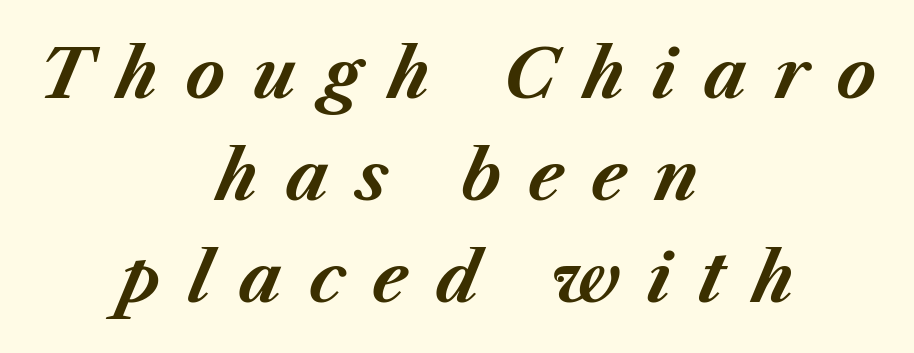
{"italic": "yes", "lean": "right", "slant_degrees": 23, "bold": "yes", "weight": "bold", "width": "normal", "stroke_contrast": "medium", "x_height": "medium", "monospaced": "no", "underline": "no", "align": "center", "line_spacing": "normal", "line_spacing_ratio": 1.52, "letter_spacing": "wide", "letter_spacing_em": 0.4, "glyph_px": 67}
